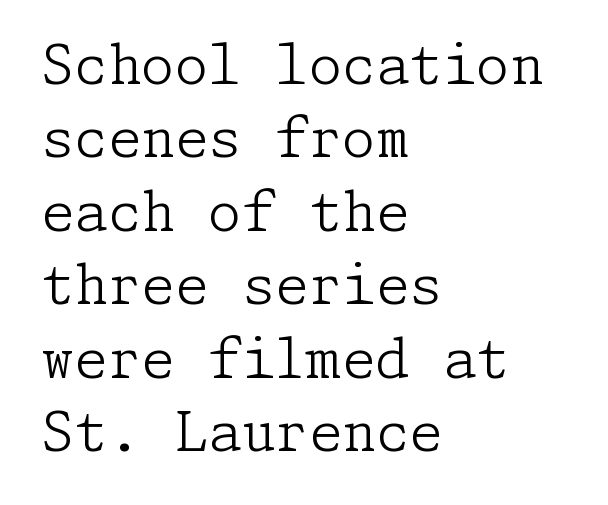
{"serif": "yes", "italic": "no", "bold": "no", "weight": "light", "width": "normal", "stroke_contrast": "low", "x_height": "medium", "underline": "no", "align": "left", "line_spacing": "normal", "line_spacing_ratio": 1.36, "letter_spacing": "normal", "letter_spacing_em": 0.0, "glyph_px": 54}
